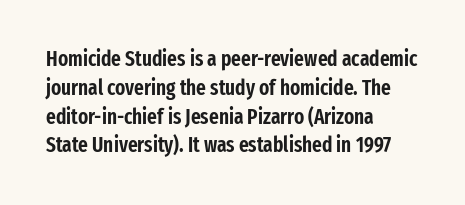
Q: Is the text italic (slanted)? A: No, it is upright.
Q: Is the text underlined? A: No.
Q: How is the paragraph aligned? A: Left-aligned.
Q: Is the spacing between letters normal or unusually wide? A: Normal.
Q: Is the spacing between lines tight, normal or loose? A: Normal.
